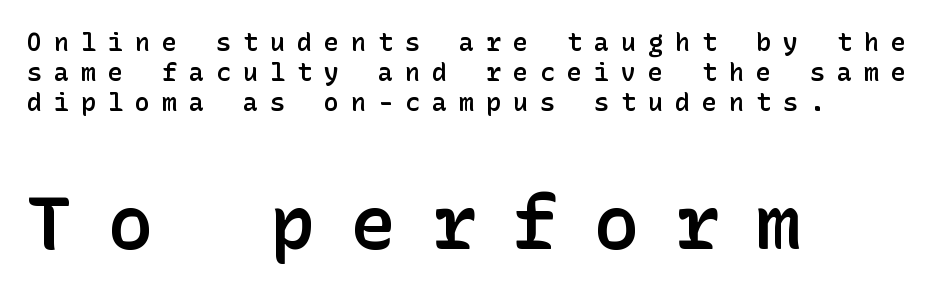
Stroke terminals: plain, sans-serif. Students, note that the glyphs here are deliberately spaced far apart. This layout puts the modest block above and the oversized block below. The strip under each line holds only bare page.
